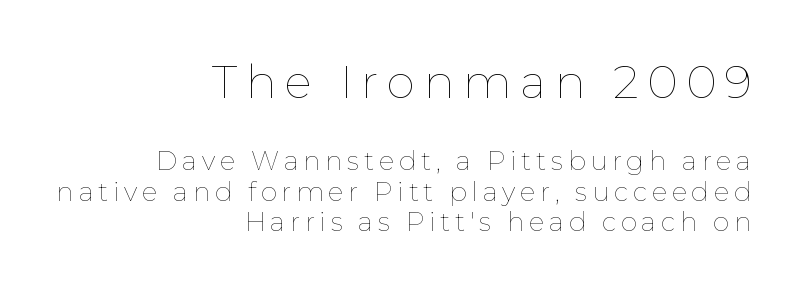
{"italic": "no", "bold": "no", "weight": "thin", "width": "normal", "stroke_contrast": "low", "x_height": "medium", "monospaced": "no", "underline": "no", "align": "right", "line_spacing_ratio": 1.18, "larger_block": "first", "size_ratio": 1.77, "glyph_px": 46}
